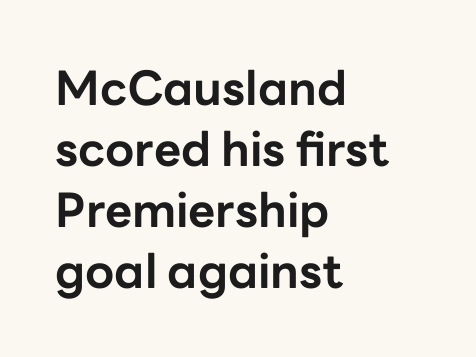
Is this a sans? Yes — the strokes have no serifs. The letters stand upright; this is a roman face. Character widths vary here, with narrow letters taking less room than wide ones. Casual observation: everything's shoved over to the left. Default kerning and tracking; the words read as compact shapes. The passage shown is not underscored anywhere.
